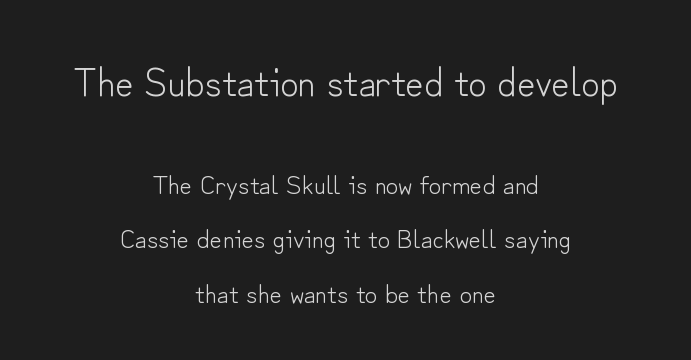
Q: Is the text bold? A: No.
Q: Is the text italic (slanted)? A: No, it is upright.
Q: Is the typeface a serif or a sans-serif typeface? A: Sans-serif.
Q: Is the text underlined? A: No.
Q: How is the paragraph aligned? A: Centered.
Q: Is the spacing between letters normal or unusually wide? A: Normal.
Q: Is the spacing between lines tight, normal or loose? A: Loose.
Q: Which block of text is set in a larger size, the first (top) or the second (bottom)? A: The first (top) one.
Q: Width (condensed, normal, or wide)? A: Normal.
Q: Stroke contrast? A: Low.
Q: x-height? A: Small.
Q: Monospaced? A: No.
